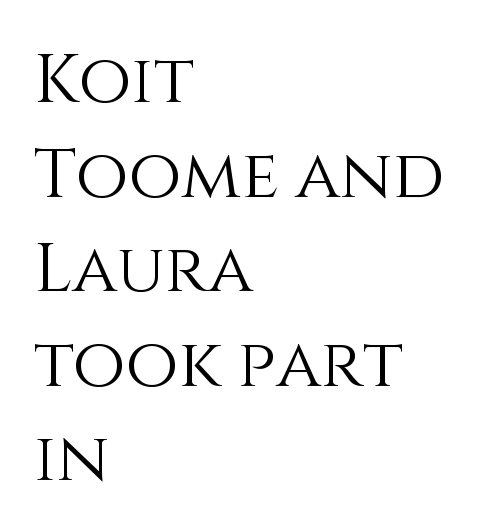
A bare baseline throughout the passage. These lines are rendered in a variable-pitch font. Heft: none added — not bold. Tall strokes in this sample are plumb rather than angled. Look at the tracking — it's just the regular setting, nothing added.
